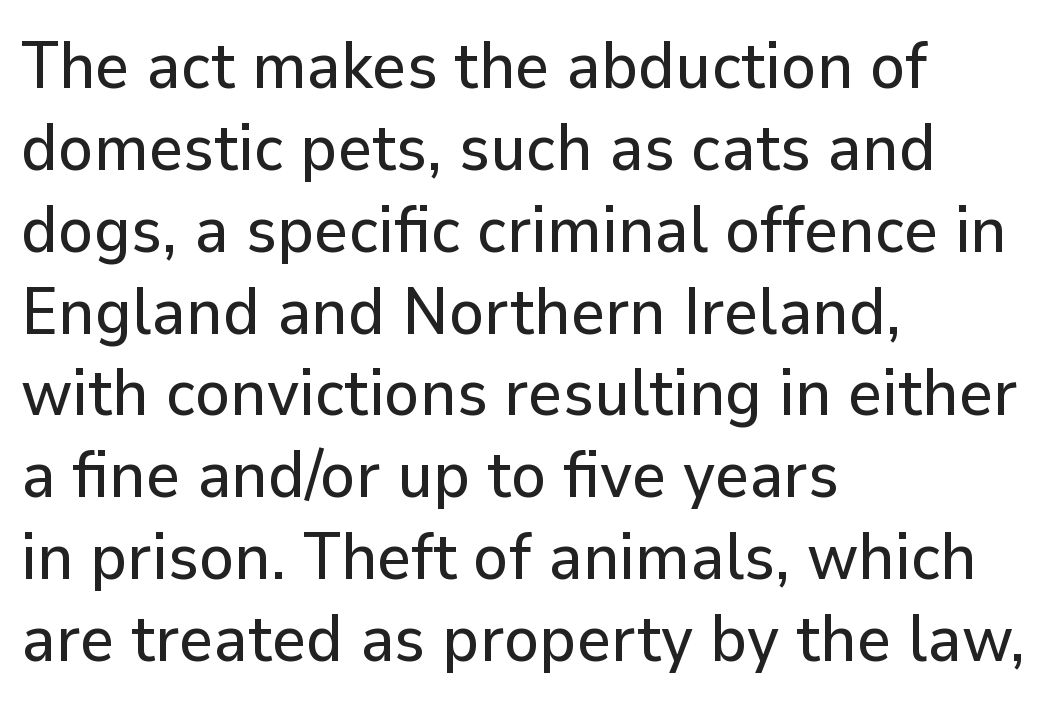
The lines in this sample share a left origin and differ only in where they stop. In terms of letterspacing, this is plain default setting. Vertical strokes here are truly vertical. Lines of text with bare space underneath. Is this a fixed-width face? No — the glyphs have proportional, varying widths.
